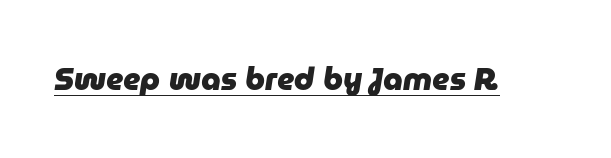
The image shows 31 px heavy type, italic (leaning right); set normal letter spacing, underlined; low stroke contrast and a medium x-height.
